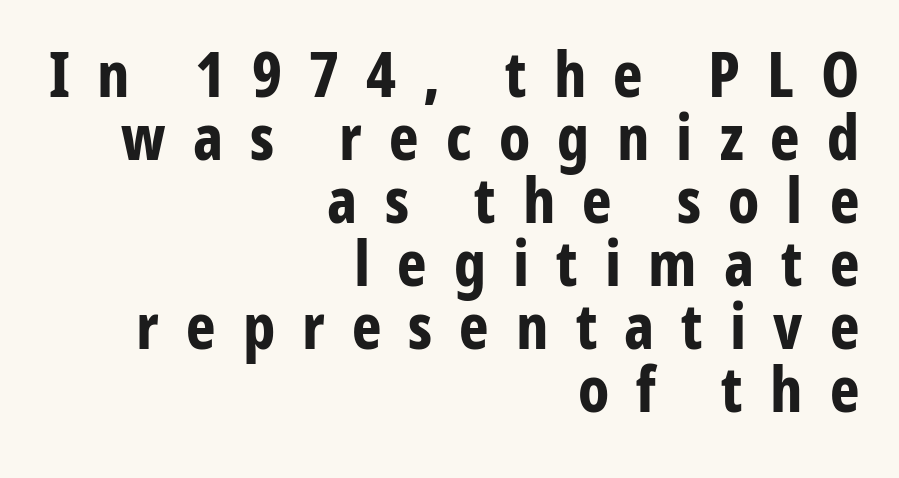
{"serif": "no", "italic": "no", "bold": "yes", "weight": "bold", "width": "condensed", "stroke_contrast": "low", "x_height": "medium", "monospaced": "no", "underline": "no", "align": "right", "line_spacing": "tight", "line_spacing_ratio": 1.0, "letter_spacing": "wide", "letter_spacing_em": 0.43, "glyph_px": 63}
